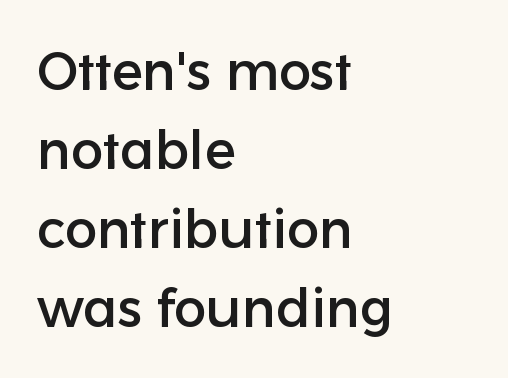
{"serif": "no", "italic": "no", "width": "normal", "stroke_contrast": "low", "x_height": "medium", "monospaced": "no", "underline": "no", "align": "left", "line_spacing": "normal", "line_spacing_ratio": 1.46, "letter_spacing": "normal", "letter_spacing_em": 0.0, "glyph_px": 54}
